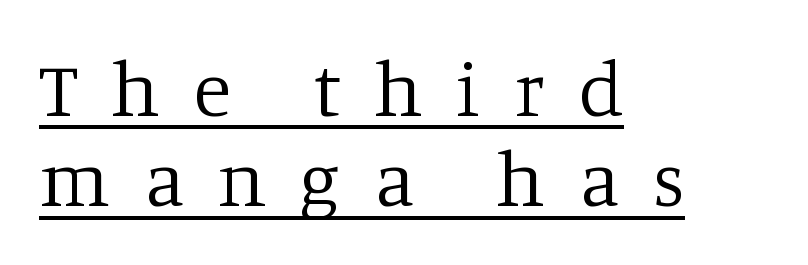
Q: Is the text bold? A: No.
Q: Is the text italic (slanted)? A: No, it is upright.
Q: Is the typeface a serif or a sans-serif typeface? A: Serif.
Q: Is the text underlined? A: Yes.
Q: How is the paragraph aligned? A: Left-aligned.
Q: Is the spacing between letters normal or unusually wide? A: Unusually wide.
Q: Width (condensed, normal, or wide)? A: Normal.
Q: Stroke contrast? A: Low.
Q: x-height? A: Large.
Q: Monospaced? A: No.
